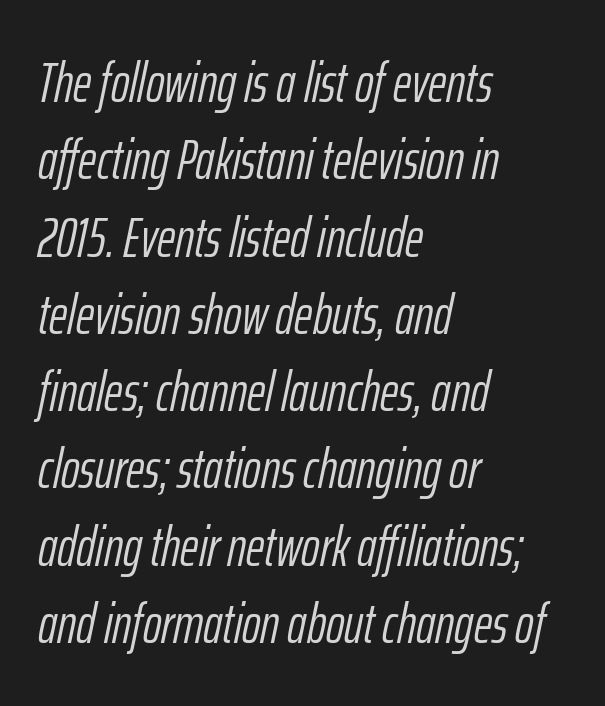
Q: Is the text bold? A: No.
Q: Is the text italic (slanted)? A: Yes, it leans right by about 12 degrees.
Q: Is the text underlined? A: No.
Q: How is the paragraph aligned? A: Left-aligned.
Q: Is the spacing between letters normal or unusually wide? A: Normal.
Q: Is the spacing between lines tight, normal or loose? A: Normal.
Q: Width (condensed, normal, or wide)? A: Condensed.
Q: Stroke contrast? A: Low.
Q: x-height? A: Medium.
Q: Monospaced? A: No.
